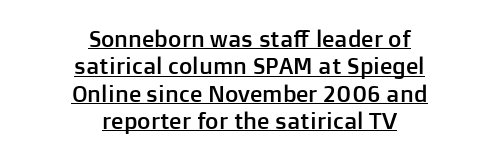
{"italic": "no", "underline": "yes", "align": "center", "line_spacing_ratio": 1.19, "letter_spacing": "normal", "letter_spacing_em": 0.0, "glyph_px": 23}
